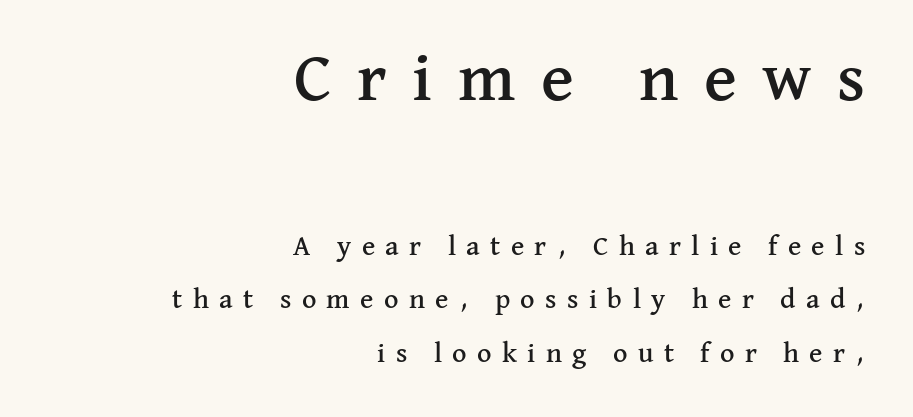
{"serif": "yes", "italic": "no", "width": "normal", "stroke_contrast": "medium", "x_height": "medium", "monospaced": "no", "underline": "no", "align": "right", "line_spacing": "loose", "line_spacing_ratio": 1.9, "letter_spacing": "wide", "letter_spacing_em": 0.37, "larger_block": "first", "size_ratio": 2.46, "glyph_px": 69}
